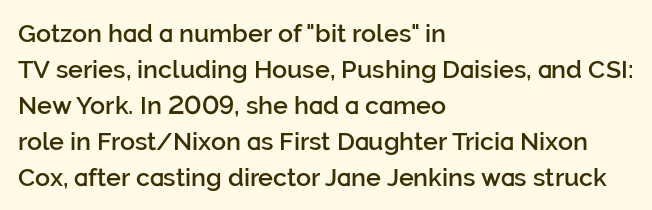
No italicization has been applied; the sample stays upright. How heavy is the stroke? Medium-heavy — a semibold, shy of bold. Default kerning and tracking; the words read as compact shapes. In CSS terms this would be text-align: left. Line spacing here is normal. The specimen omits any rule beneath the text block's lines.
